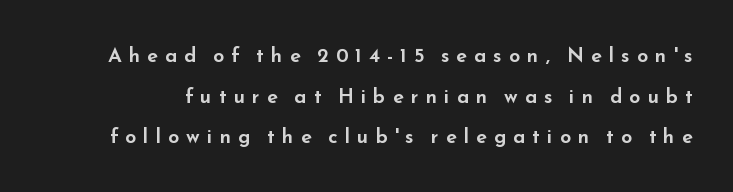
{"italic": "no", "underline": "no", "line_spacing": "loose", "line_spacing_ratio": 2.03, "letter_spacing": "wide", "letter_spacing_em": 0.35, "glyph_px": 20}
